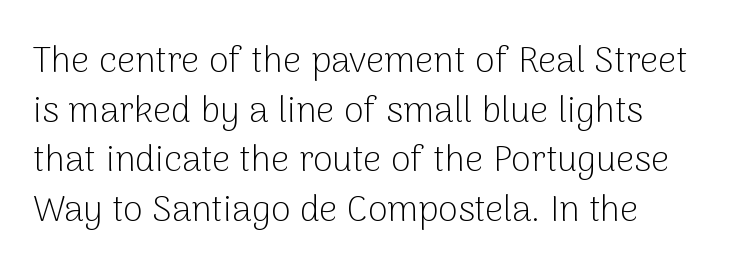
Q: Is the text bold? A: No.
Q: Is the text italic (slanted)? A: No, it is upright.
Q: Is the typeface a serif or a sans-serif typeface? A: Sans-serif.
Q: Is the text underlined? A: No.
Q: Is the spacing between letters normal or unusually wide? A: Normal.
Q: Is the spacing between lines tight, normal or loose? A: Normal.
Q: Width (condensed, normal, or wide)? A: Normal.
Q: Stroke contrast? A: Low.
Q: x-height? A: Medium.
Q: Monospaced? A: No.
